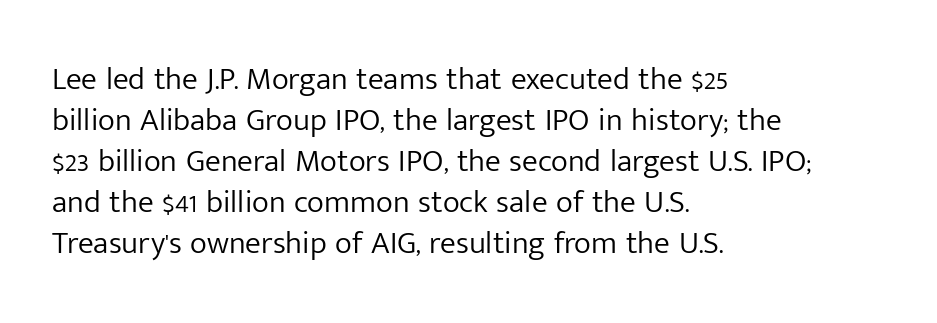
Q: Is the text bold? A: No.
Q: Is the text italic (slanted)? A: No, it is upright.
Q: Is the typeface a serif or a sans-serif typeface? A: Sans-serif.
Q: Is the text underlined? A: No.
Q: How is the paragraph aligned? A: Left-aligned.
Q: Is the spacing between letters normal or unusually wide? A: Normal.
Q: Is the spacing between lines tight, normal or loose? A: Normal.
Q: Width (condensed, normal, or wide)? A: Normal.
Q: Stroke contrast? A: Low.
Q: x-height? A: Medium.
Q: Monospaced? A: No.
